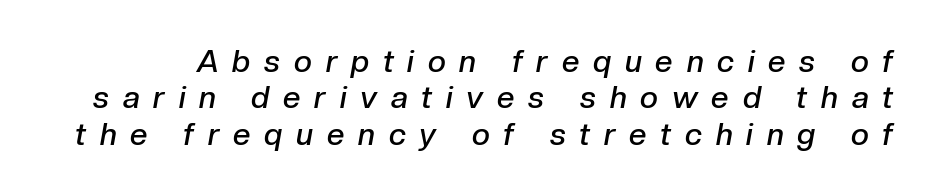
Here the glyphs are tracked loosely, breaking word shapes into spaced letters. Anything drawn beneath the words? Only blank space. Proportional: the letters do not fall into vertical columns. Every letter is mildly thick-stroked: semibold rather than bold. The axis of the letterforms is tilted away from vertical.
